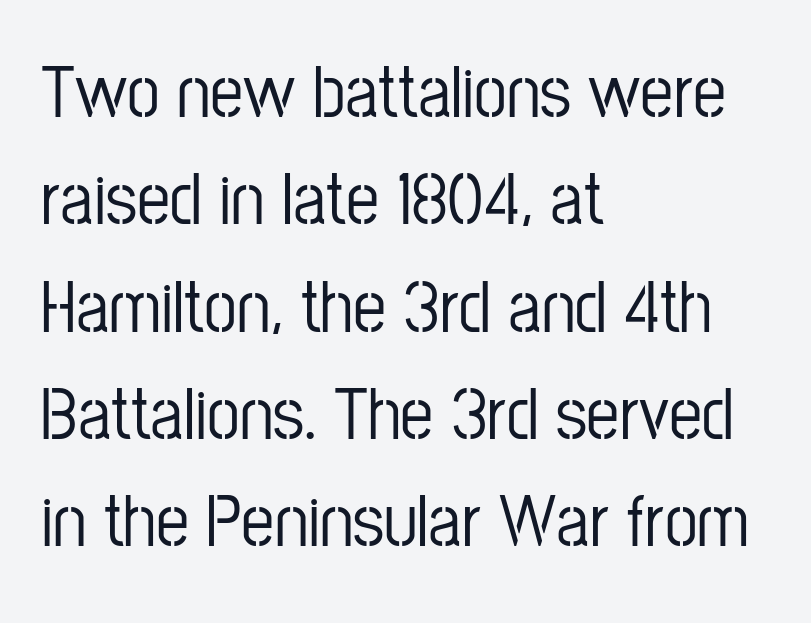
Q: Is the text italic (slanted)? A: No, it is upright.
Q: Is the typeface a serif or a sans-serif typeface? A: Sans-serif.
Q: Is the text underlined? A: No.
Q: How is the paragraph aligned? A: Left-aligned.
Q: Is the spacing between letters normal or unusually wide? A: Normal.
Q: Is the spacing between lines tight, normal or loose? A: Normal.
Q: Width (condensed, normal, or wide)? A: Condensed.
Q: Stroke contrast? A: Low.
Q: x-height? A: Medium.
Q: Monospaced? A: No.
